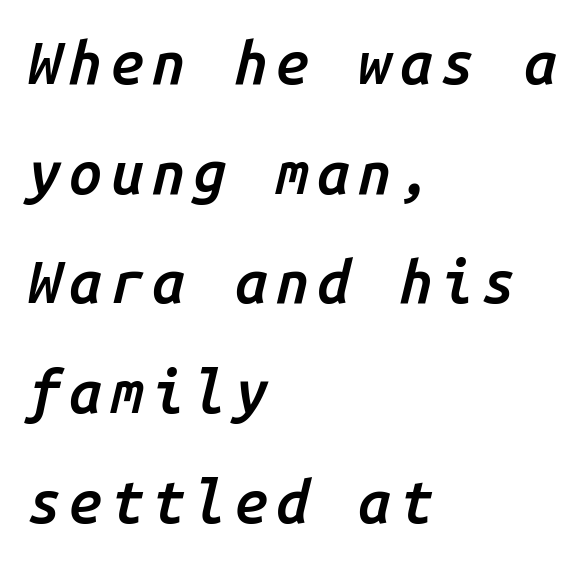
{"italic": "yes", "lean": "right", "slant_degrees": 14, "bold": "semi", "weight": "semibold", "width": "normal", "stroke_contrast": "low", "x_height": "medium", "monospaced": "yes", "underline": "no", "align": "left", "line_spacing_ratio": 1.86, "glyph_px": 59}
